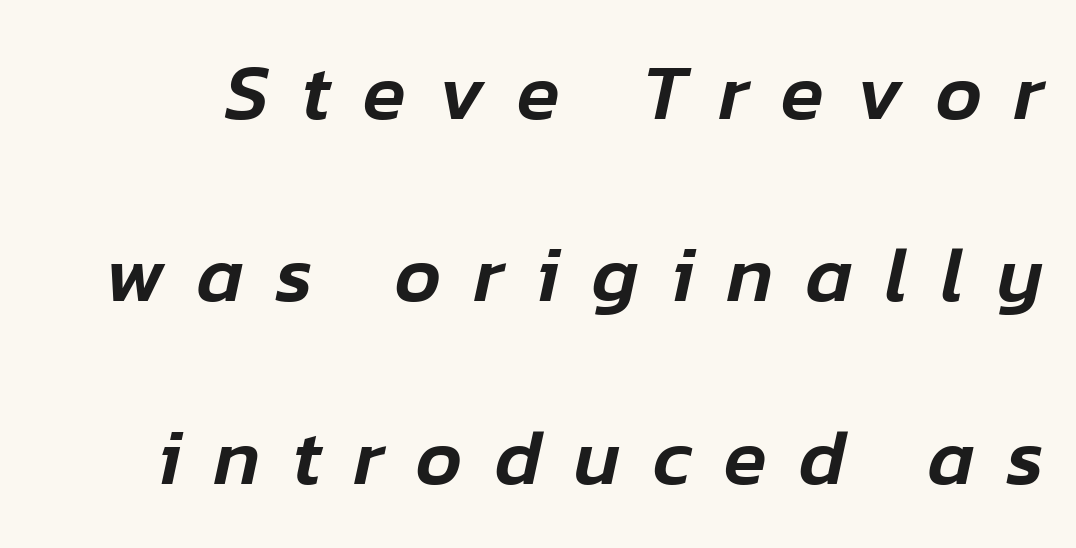
Q: Is the text italic (slanted)? A: Yes, it leans right by about 12 degrees.
Q: Is the text underlined? A: No.
Q: Is the spacing between letters normal or unusually wide? A: Unusually wide.
Q: Is the spacing between lines tight, normal or loose? A: Loose.
Q: Width (condensed, normal, or wide)? A: Normal.
Q: Stroke contrast? A: Low.
Q: x-height? A: Medium.
Q: Monospaced? A: No.
